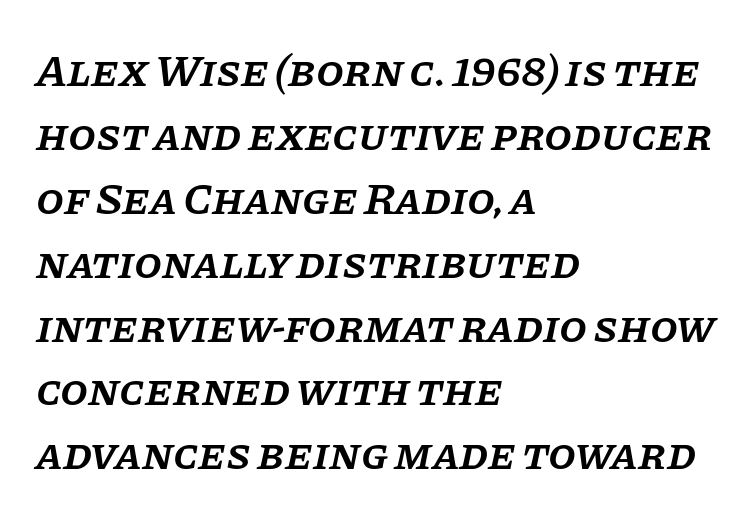
Q: Is the text bold? A: Semi-bold.
Q: Is the text italic (slanted)? A: Yes, it leans right by about 11 degrees.
Q: Is the typeface a serif or a sans-serif typeface? A: Serif.
Q: Is the text underlined? A: No.
Q: How is the paragraph aligned? A: Left-aligned.
Q: Is the spacing between letters normal or unusually wide? A: Normal.
Q: Is the spacing between lines tight, normal or loose? A: Normal.
Q: Width (condensed, normal, or wide)? A: Normal.
Q: Stroke contrast? A: Low.
Q: x-height? A: Large.
Q: Monospaced? A: No.
